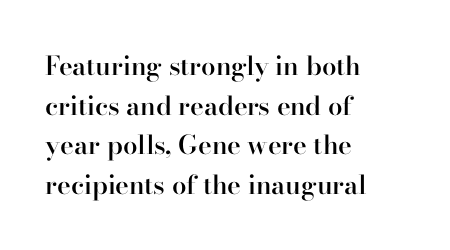
{"italic": "no", "bold": "semi", "underline": "no", "align": "left", "line_spacing": "normal", "line_spacing_ratio": 1.52, "letter_spacing": "normal", "letter_spacing_em": 0.0, "glyph_px": 26}
